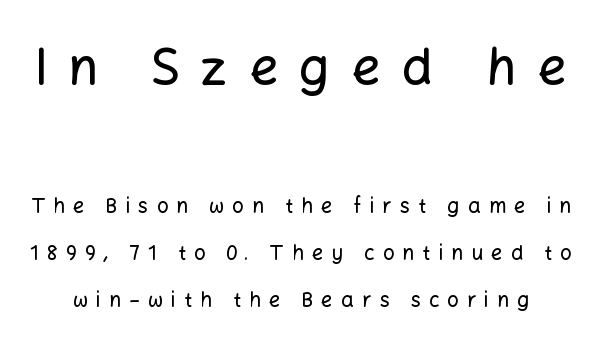
{"serif": "no", "italic": "no", "width": "normal", "stroke_contrast": "low", "x_height": "medium", "monospaced": "no", "underline": "no", "line_spacing": "loose", "line_spacing_ratio": 2.37, "letter_spacing": "wide", "letter_spacing_em": 0.41, "larger_block": "first", "size_ratio": 2.55, "glyph_px": 51}
